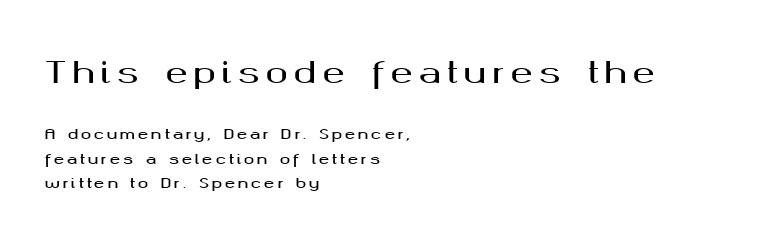
{"serif": "no", "italic": "no", "width": "wide", "stroke_contrast": "medium", "x_height": "medium", "monospaced": "no", "underline": "no", "align": "left", "line_spacing_ratio": 1.74, "larger_block": "first", "size_ratio": 2.14, "glyph_px": 30}
